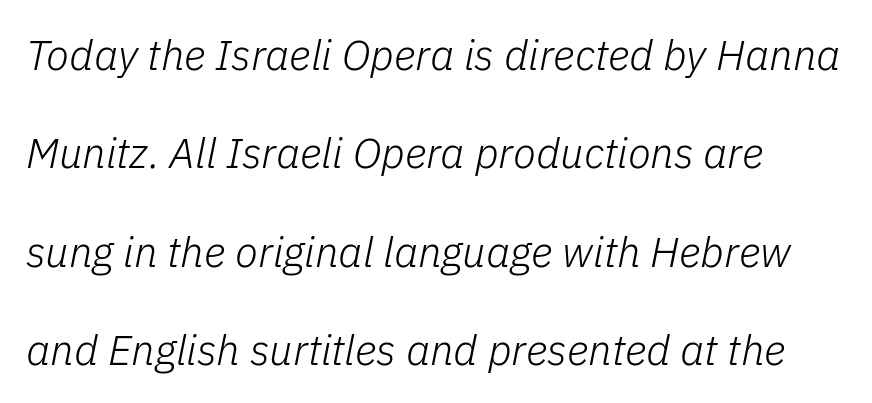
Q: Is the text bold? A: No.
Q: Is the text italic (slanted)? A: Yes, it leans right by about 11 degrees.
Q: Is the text underlined? A: No.
Q: How is the paragraph aligned? A: Left-aligned.
Q: Is the spacing between letters normal or unusually wide? A: Normal.
Q: Is the spacing between lines tight, normal or loose? A: Loose.
Q: Width (condensed, normal, or wide)? A: Normal.
Q: Stroke contrast? A: Low.
Q: x-height? A: Medium.
Q: Monospaced? A: No.
